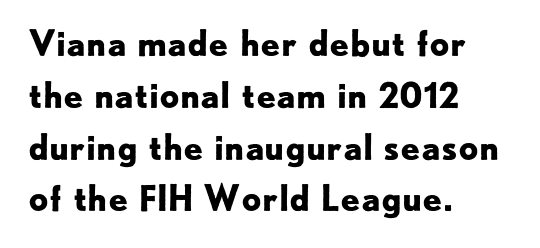
{"serif": "no", "italic": "no", "bold": "yes", "weight": "bold", "width": "normal", "stroke_contrast": "low", "x_height": "small", "monospaced": "no", "underline": "no", "align": "left", "line_spacing": "normal", "line_spacing_ratio": 1.48, "letter_spacing": "normal", "letter_spacing_em": 0.0, "glyph_px": 35}
